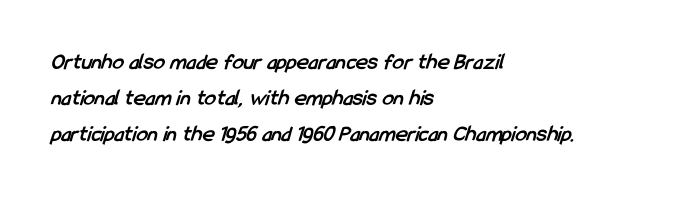
The setting favours the left margin, as ordinary paragraphs usually do. The rows are spaced the way most documents space them. The zone under the glyphs is completely vacant. Does extra space separate the letters? No, they use regular spacing.
